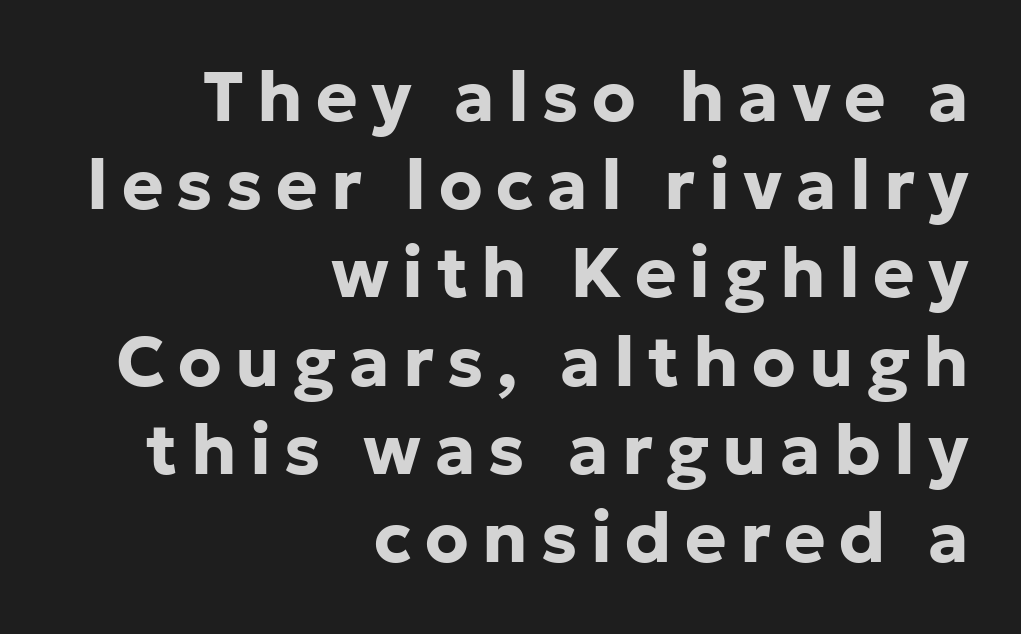
The image shows 70 px bold sans-serif type, upright; set right-aligned, normal line spacing (1.26x), not underlined; low stroke contrast and a medium x-height.
